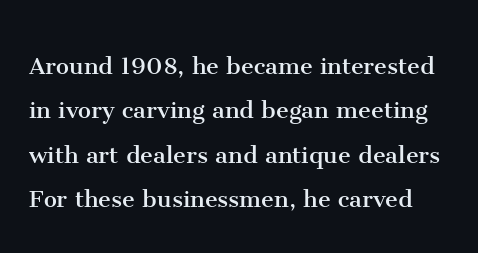
{"serif": "yes", "italic": "no", "bold": "no", "weight": "regular", "width": "normal", "stroke_contrast": "medium", "x_height": "medium", "monospaced": "no", "underline": "no", "line_spacing": "normal", "line_spacing_ratio": 1.53, "letter_spacing": "normal", "letter_spacing_em": 0.0, "glyph_px": 29}
